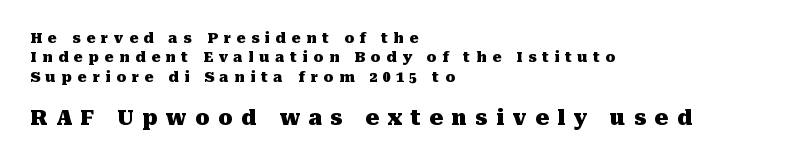
Q: Is the text bold? A: Yes.
Q: Is the text italic (slanted)? A: No, it is upright.
Q: Is the text underlined? A: No.
Q: How is the paragraph aligned? A: Left-aligned.
Q: Is the spacing between letters normal or unusually wide? A: Unusually wide.
Q: Is the spacing between lines tight, normal or loose? A: Normal.
Q: Which block of text is set in a larger size, the first (top) or the second (bottom)? A: The second (bottom) one.
